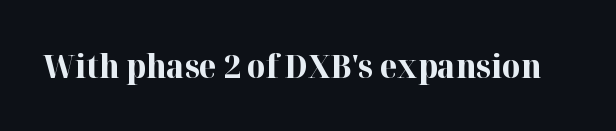
The image shows 32 px bold serif type, upright; set normal letter spacing, not underlined; high stroke contrast and a medium x-height.
